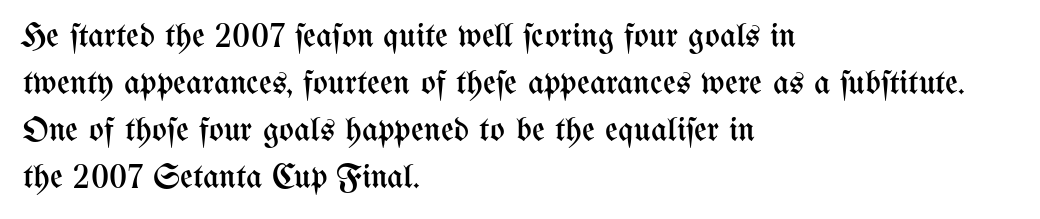
Q: Is the text bold? A: No.
Q: Is the text italic (slanted)? A: No, it is upright.
Q: Is the text underlined? A: No.
Q: How is the paragraph aligned? A: Left-aligned.
Q: Is the spacing between letters normal or unusually wide? A: Normal.
Q: Is the spacing between lines tight, normal or loose? A: Normal.
Q: Width (condensed, normal, or wide)? A: Condensed.
Q: Stroke contrast? A: Medium.
Q: x-height? A: Medium.
Q: Monospaced? A: No.
